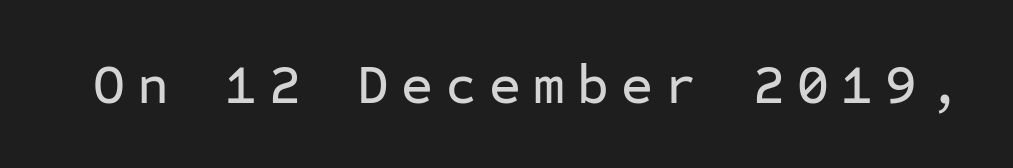
{"serif": "no", "italic": "no", "width": "normal", "stroke_contrast": "low", "x_height": "medium", "monospaced": "yes", "underline": "no", "letter_spacing": "wide", "letter_spacing_em": 0.22, "glyph_px": 55}
